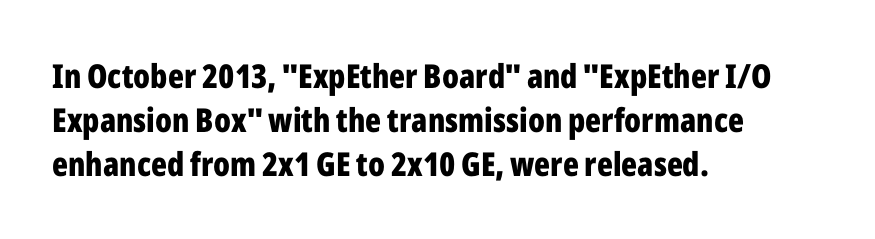
The image shows 33 px bold, condensed sans-serif type, upright; set left-aligned, normal line spacing (1.34x), normal letter spacing, not underlined; low stroke contrast and a medium x-height.
